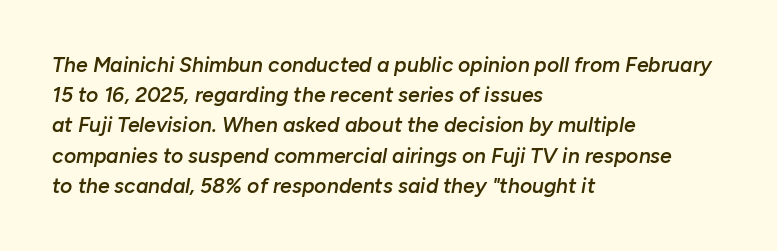
The image shows 21 px text type, italic (leaning right); set left-aligned, normal line spacing (1.44x), normal letter spacing, not underlined.
